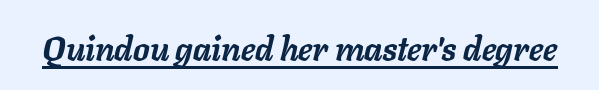
The axis of the letterforms is tilted away from vertical. Emphasis is given by a line drawn under the lettering. The rendering uses natural spacing where letterforms have individual widths. Caption: bold face, heavy strokes.
